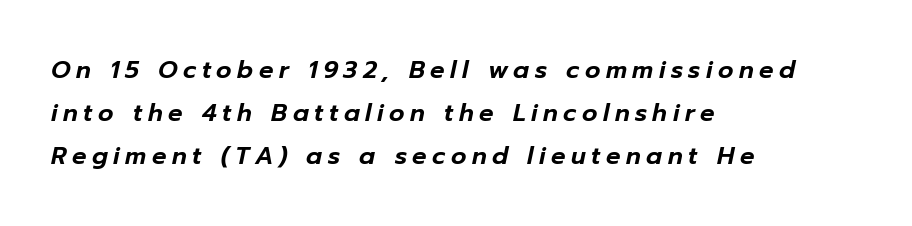
The image shows 24 px text type, italic (leaning right); set left-aligned, line spacing 1.79x, unusually wide letter spacing (+0.23 em), not underlined.
